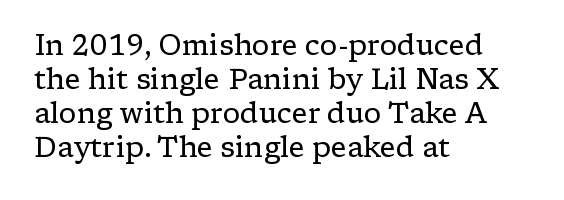
{"serif": "yes", "italic": "no", "bold": "no", "weight": "regular", "width": "wide", "stroke_contrast": "low", "x_height": "medium", "monospaced": "no", "underline": "no", "align": "left", "line_spacing_ratio": 1.22, "letter_spacing": "normal", "letter_spacing_em": 0.0, "glyph_px": 28}
